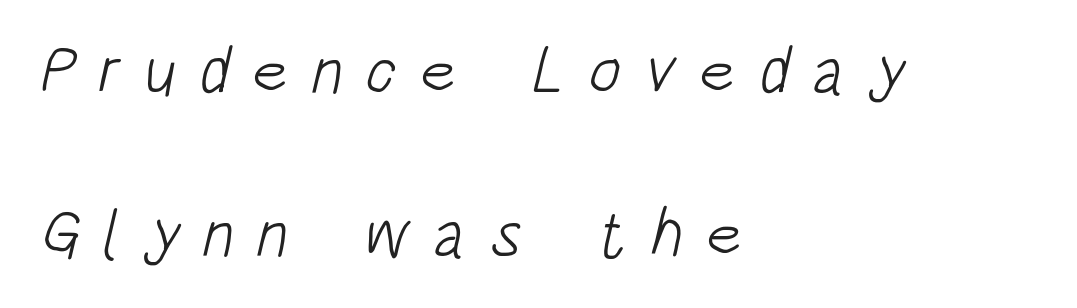
The space directly below the letters is spotless. The compositor pushed each line to the left boundary. Classification — sans serif. The cut favours lightness, reaching ordinary text weight at its darkest. Rows of type keep a wide berth in the vertical direction.
